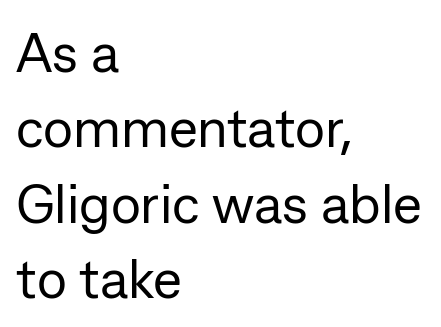
The image shows 55 px regular-weight sans-serif type, upright; set left-aligned, normal line spacing (1.37x), normal letter spacing, not underlined; low stroke contrast and a medium x-height.
